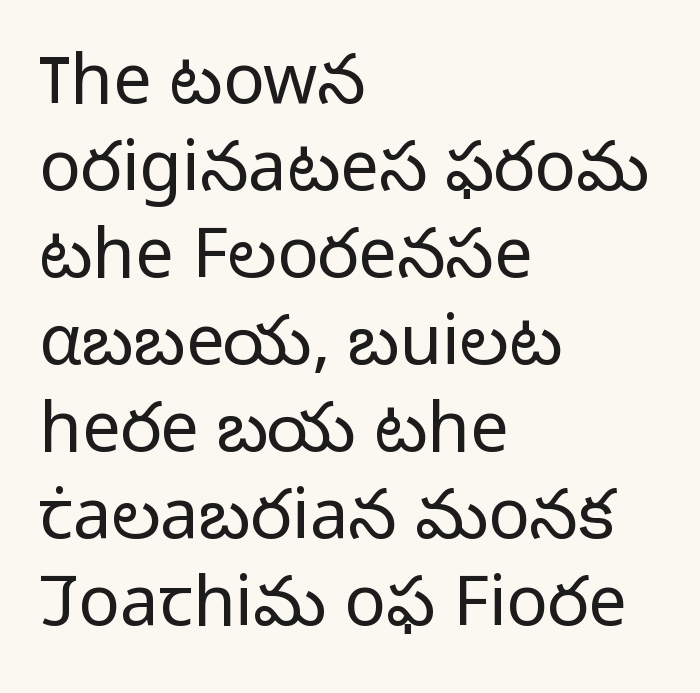
{"serif": "no", "italic": "no", "bold": "no", "weight": "light", "width": "normal", "stroke_contrast": "low", "x_height": "medium", "monospaced": "no", "underline": "no", "align": "left", "line_spacing": "normal", "line_spacing_ratio": 1.26, "letter_spacing": "normal", "letter_spacing_em": 0.0, "glyph_px": 69}
